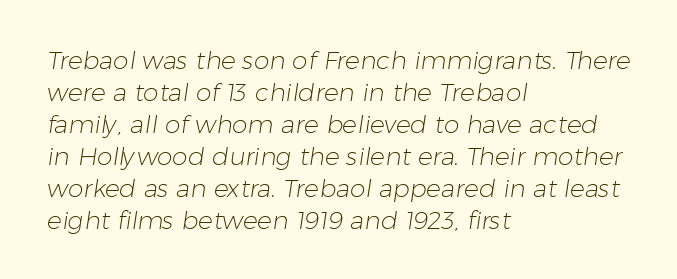
The typeface has the unassuming heft of standard copy or less. Spacing between characters is what you'd get straight out of the box. Short and long lines alike share a common starting point at left. Does the leading feel generous? No, just average.
